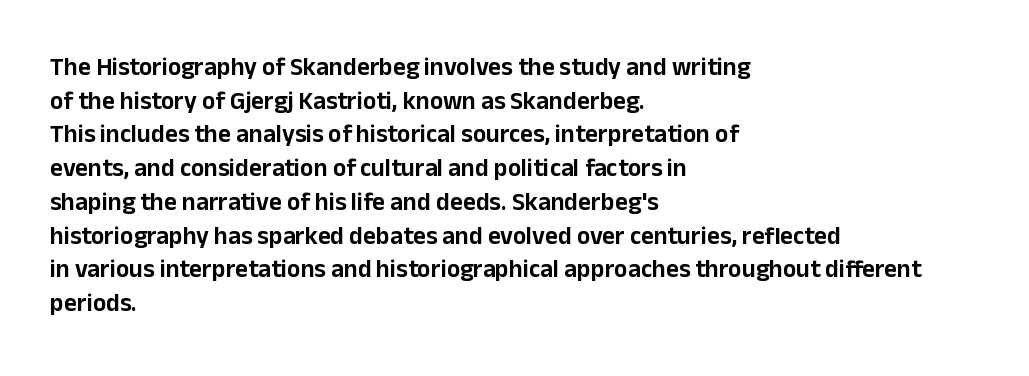
Caption: multi-line text, flush left, ragged right. The font's upright variant was chosen for this text. What stands out about the letter spacing? Nothing — it is the standard amount. Has an underline been added? It has not. This block has exactly the height ordinary leading produces.
